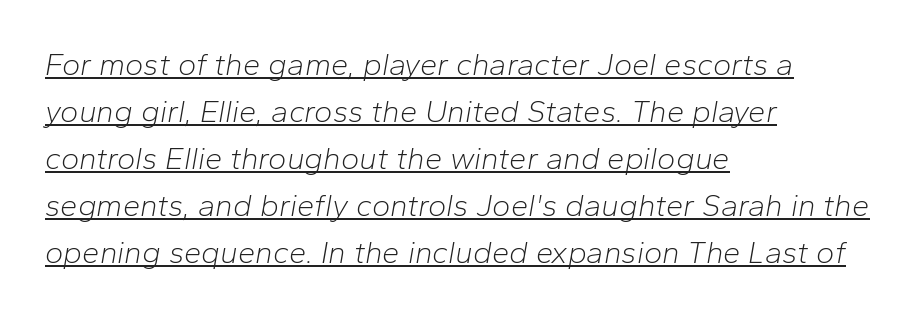
{"italic": "yes", "lean": "right", "slant_degrees": 10, "bold": "no", "weight": "light", "width": "normal", "stroke_contrast": "low", "x_height": "medium", "monospaced": "no", "underline": "yes", "align": "left", "line_spacing": "normal", "line_spacing_ratio": 1.52, "letter_spacing": "normal", "letter_spacing_em": 0.0, "glyph_px": 31}
